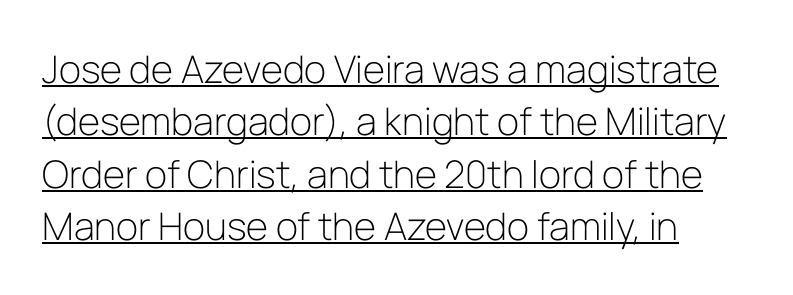
Q: Is the text bold? A: No.
Q: Is the text italic (slanted)? A: No, it is upright.
Q: Is the typeface a serif or a sans-serif typeface? A: Sans-serif.
Q: Is the text underlined? A: Yes.
Q: How is the paragraph aligned? A: Left-aligned.
Q: Is the spacing between letters normal or unusually wide? A: Normal.
Q: Is the spacing between lines tight, normal or loose? A: Normal.
Q: Width (condensed, normal, or wide)? A: Normal.
Q: Stroke contrast? A: Low.
Q: x-height? A: Medium.
Q: Monospaced? A: No.
